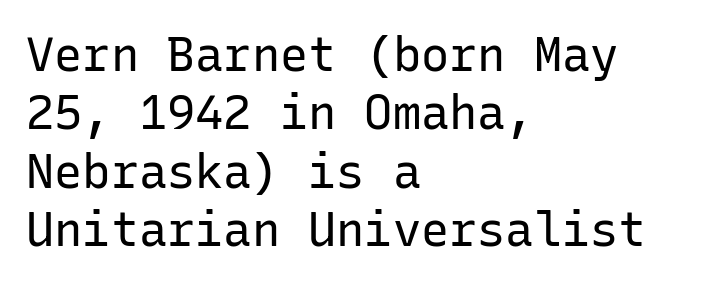
Stroke mass is kept to a normal reading level or below. Each letter's strokes conclude bluntly, with no projecting serifs. Left-aligned paragraph, ragged on the right. Caption: standard tracking, unaltered. Each letter, wide or thin by design, is forced into the same width here.
